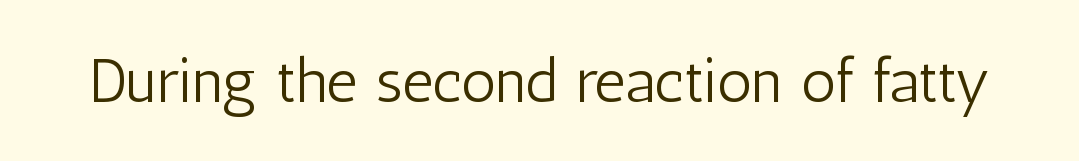
{"serif": "no", "italic": "no", "bold": "no", "weight": "light", "width": "condensed", "stroke_contrast": "low", "x_height": "medium", "monospaced": "no", "underline": "no", "letter_spacing": "normal", "letter_spacing_em": 0.0, "glyph_px": 62}
